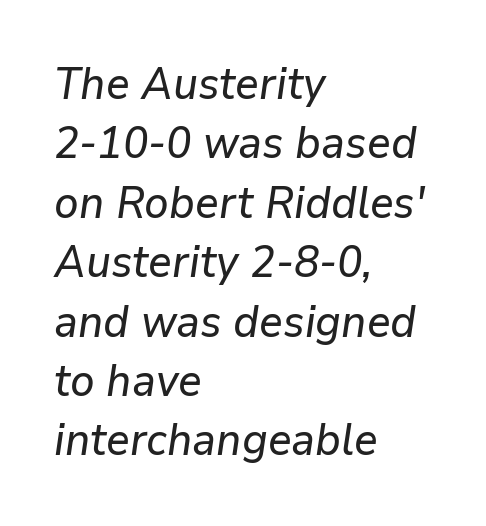
The image shows 44 px text type, italic (leaning right); set left-aligned, normal line spacing (1.35x), normal letter spacing, not underlined; low stroke contrast and a medium x-height.
